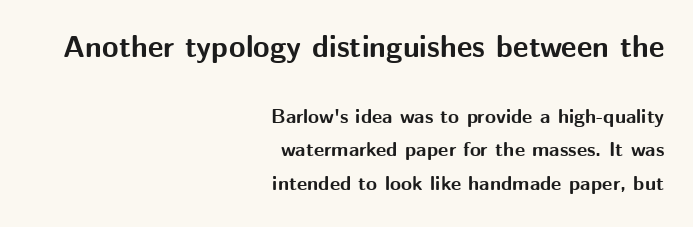
Only glyphs here, with clear space below each row. Of the two passages, the one on top uses the larger point size. In CSS terms this would be text-align: right. The font is running at its bold setting. Horizontal bands of white between lines are of average thickness. The typeface chosen for these lines omits serifs.
